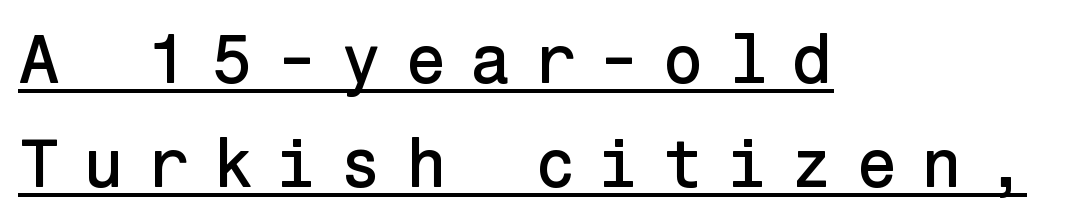
{"serif": "no", "italic": "no", "width": "normal", "stroke_contrast": "low", "x_height": "medium", "underline": "yes", "align": "left", "line_spacing": "normal", "line_spacing_ratio": 1.53, "letter_spacing": "wide", "letter_spacing_em": 0.33, "glyph_px": 68}
